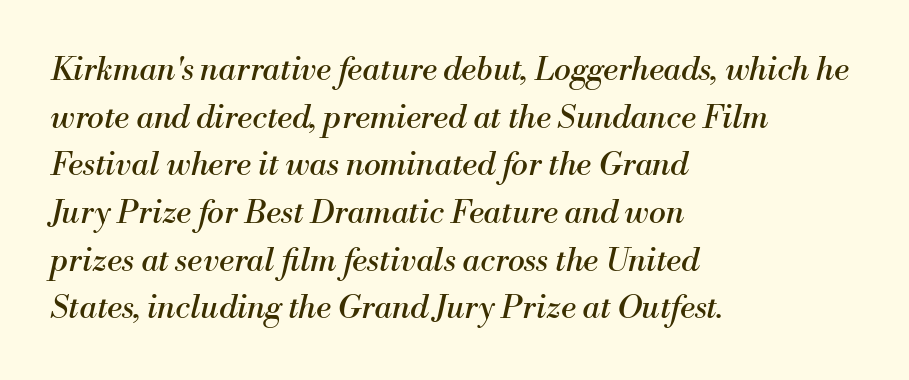
{"serif": "yes", "italic": "yes", "lean": "right", "slant_degrees": 13, "bold": "no", "weight": "regular", "width": "normal", "stroke_contrast": "medium", "x_height": "small", "monospaced": "no", "underline": "no", "align": "left", "line_spacing": "normal", "line_spacing_ratio": 1.49, "letter_spacing": "normal", "letter_spacing_em": 0.0, "glyph_px": 32}
